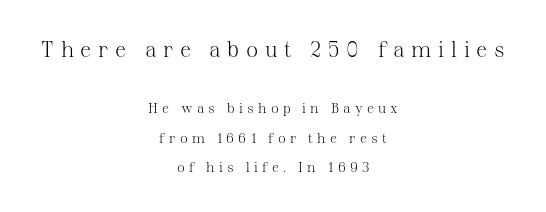
Q: Is the text bold? A: No.
Q: Is the text italic (slanted)? A: No, it is upright.
Q: Is the text underlined? A: No.
Q: How is the paragraph aligned? A: Centered.
Q: Is the spacing between letters normal or unusually wide? A: Unusually wide.
Q: Is the spacing between lines tight, normal or loose? A: Loose.
Q: Which block of text is set in a larger size, the first (top) or the second (bottom)? A: The first (top) one.
